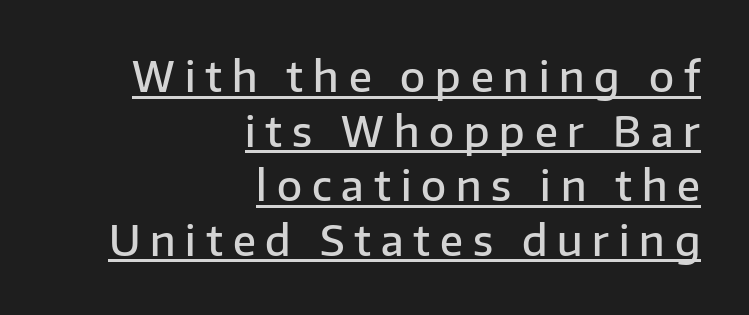
{"serif": "no", "italic": "no", "bold": "semi", "weight": "semibold", "width": "normal", "stroke_contrast": "low", "x_height": "medium", "monospaced": "no", "underline": "yes", "align": "right", "line_spacing": "normal", "line_spacing_ratio": 1.33, "letter_spacing": "wide", "letter_spacing_em": 0.24, "glyph_px": 41}
